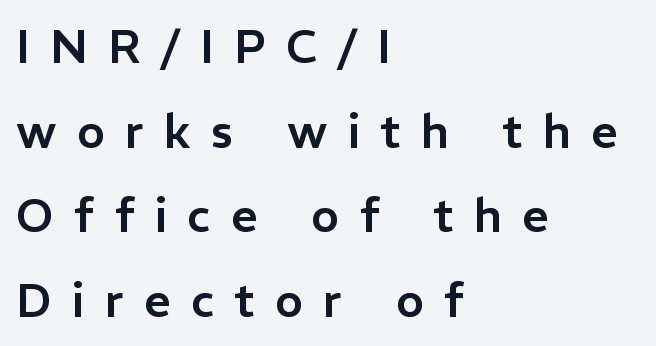
Q: Is the text italic (slanted)? A: No, it is upright.
Q: Is the typeface a serif or a sans-serif typeface? A: Sans-serif.
Q: Is the text underlined? A: No.
Q: How is the paragraph aligned? A: Left-aligned.
Q: Is the spacing between letters normal or unusually wide? A: Unusually wide.
Q: Width (condensed, normal, or wide)? A: Normal.
Q: Stroke contrast? A: Low.
Q: x-height? A: Medium.
Q: Monospaced? A: No.
